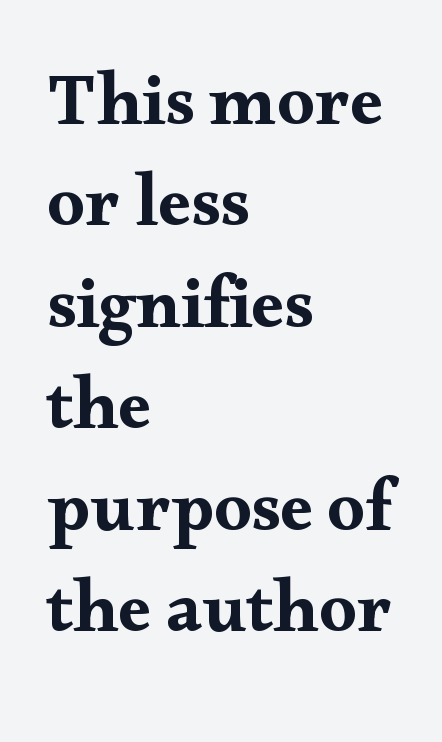
Q: Is the text italic (slanted)? A: No, it is upright.
Q: Is the typeface a serif or a sans-serif typeface? A: Serif.
Q: Is the text underlined? A: No.
Q: How is the paragraph aligned? A: Left-aligned.
Q: Is the spacing between letters normal or unusually wide? A: Normal.
Q: Is the spacing between lines tight, normal or loose? A: Normal.
Q: Width (condensed, normal, or wide)? A: Wide.
Q: Stroke contrast? A: Medium.
Q: x-height? A: Small.
Q: Monospaced? A: No.
